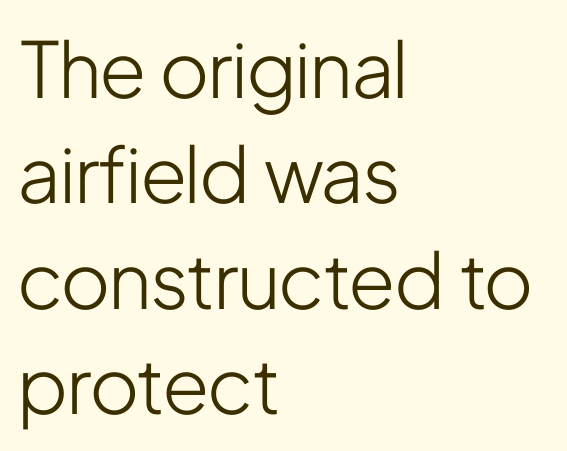
The image shows 77 px light, condensed sans-serif type, upright; set left-aligned, normal line spacing (1.37x), normal letter spacing, not underlined; low stroke contrast and a medium x-height.
